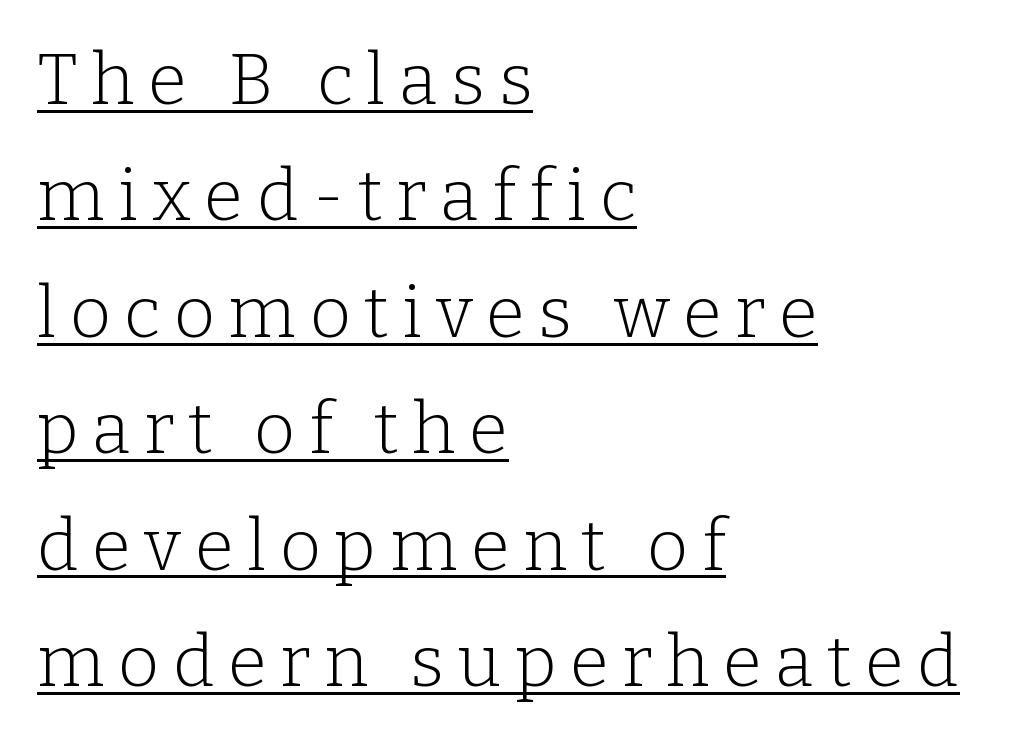
The image shows 71 px light serif type, upright; set left-aligned, normal line spacing (1.64x), underlined; low stroke contrast and a medium x-height.
